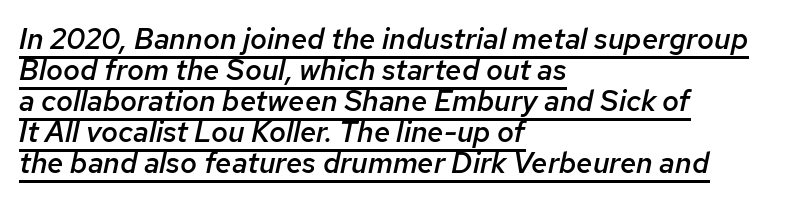
{"italic": "yes", "lean": "right", "slant_degrees": 12, "bold": "semi", "weight": "semibold", "width": "normal", "stroke_contrast": "low", "x_height": "medium", "monospaced": "no", "underline": "yes", "align": "left", "line_spacing": "tight", "line_spacing_ratio": 1.07, "letter_spacing": "normal", "letter_spacing_em": 0.0, "glyph_px": 29}
